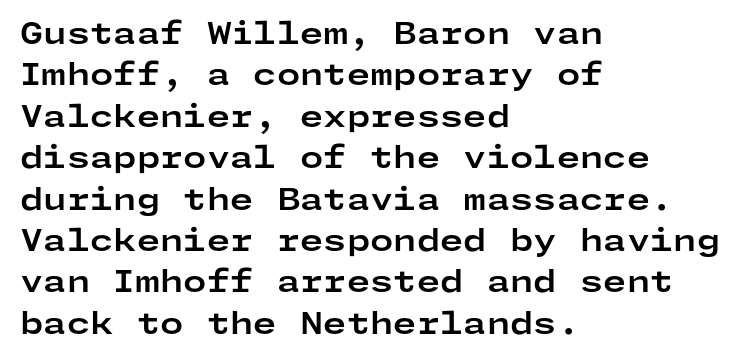
{"serif": "no", "italic": "no", "bold": "yes", "weight": "bold", "width": "wide", "stroke_contrast": "low", "x_height": "medium", "underline": "no", "align": "left", "line_spacing": "normal", "line_spacing_ratio": 1.38, "letter_spacing": "normal", "letter_spacing_em": 0.0, "glyph_px": 30}
